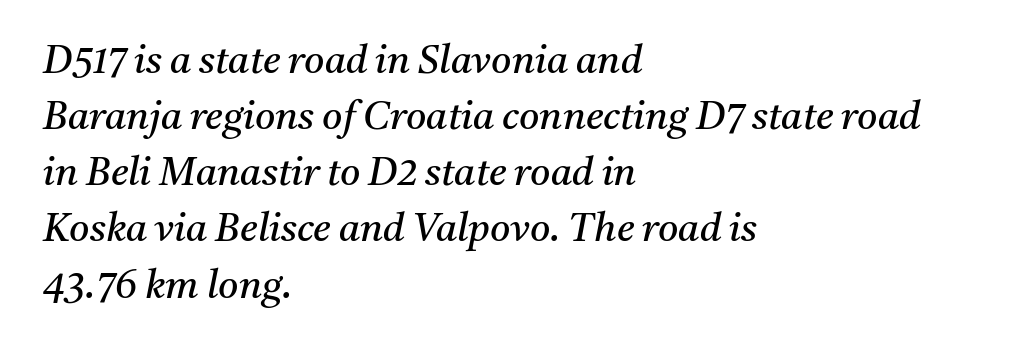
{"serif": "yes", "italic": "yes", "lean": "right", "slant_degrees": 11, "bold": "no", "weight": "regular", "width": "normal", "stroke_contrast": "medium", "x_height": "medium", "monospaced": "no", "underline": "no", "align": "left", "line_spacing": "normal", "line_spacing_ratio": 1.44, "letter_spacing": "normal", "letter_spacing_em": 0.0, "glyph_px": 39}
